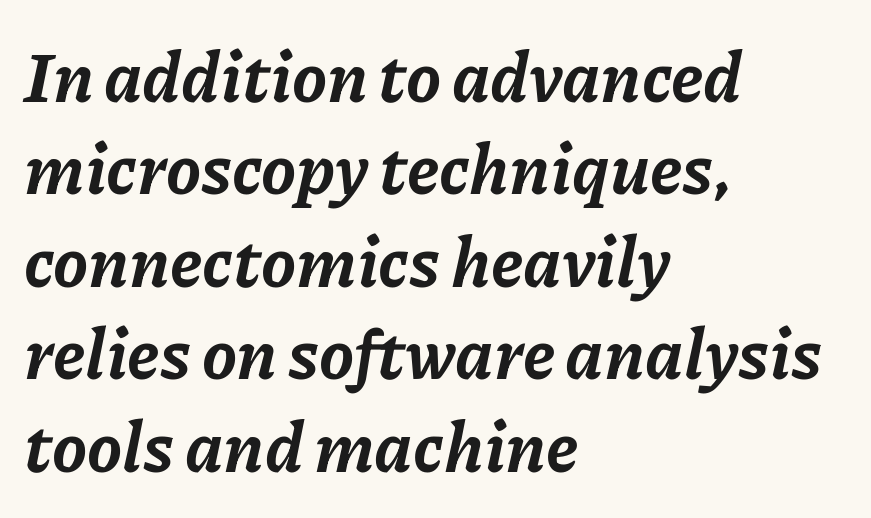
{"italic": "yes", "lean": "right", "slant_degrees": 11, "bold": "yes", "weight": "bold", "width": "normal", "stroke_contrast": "low", "x_height": "medium", "monospaced": "no", "underline": "no", "align": "left", "line_spacing": "normal", "line_spacing_ratio": 1.32, "letter_spacing": "normal", "letter_spacing_em": 0.0, "glyph_px": 70}
